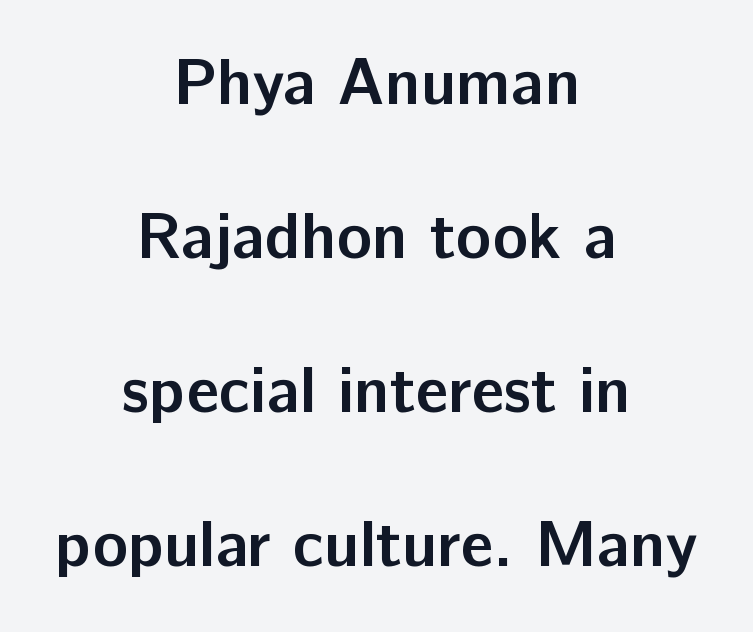
Q: Is the text bold? A: Yes.
Q: Is the text italic (slanted)? A: No, it is upright.
Q: Is the typeface a serif or a sans-serif typeface? A: Sans-serif.
Q: Is the text underlined? A: No.
Q: How is the paragraph aligned? A: Centered.
Q: Is the spacing between letters normal or unusually wide? A: Normal.
Q: Is the spacing between lines tight, normal or loose? A: Loose.
Q: Width (condensed, normal, or wide)? A: Normal.
Q: Stroke contrast? A: Low.
Q: x-height? A: Medium.
Q: Monospaced? A: No.
